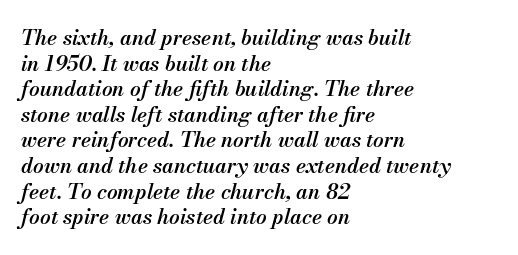
{"italic": "yes", "lean": "right", "slant_degrees": 13, "bold": "semi", "underline": "no", "align": "left", "line_spacing_ratio": 1.22, "letter_spacing": "normal", "letter_spacing_em": 0.0, "glyph_px": 21}
